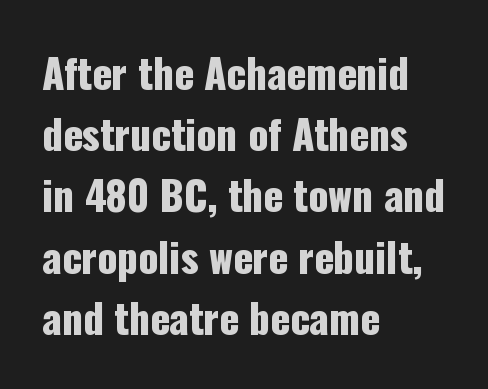
Q: Is the text italic (slanted)? A: No, it is upright.
Q: Is the typeface a serif or a sans-serif typeface? A: Sans-serif.
Q: Is the text underlined? A: No.
Q: How is the paragraph aligned? A: Left-aligned.
Q: Is the spacing between letters normal or unusually wide? A: Normal.
Q: Is the spacing between lines tight, normal or loose? A: Normal.
Q: Width (condensed, normal, or wide)? A: Condensed.
Q: Stroke contrast? A: Low.
Q: x-height? A: Medium.
Q: Monospaced? A: No.
